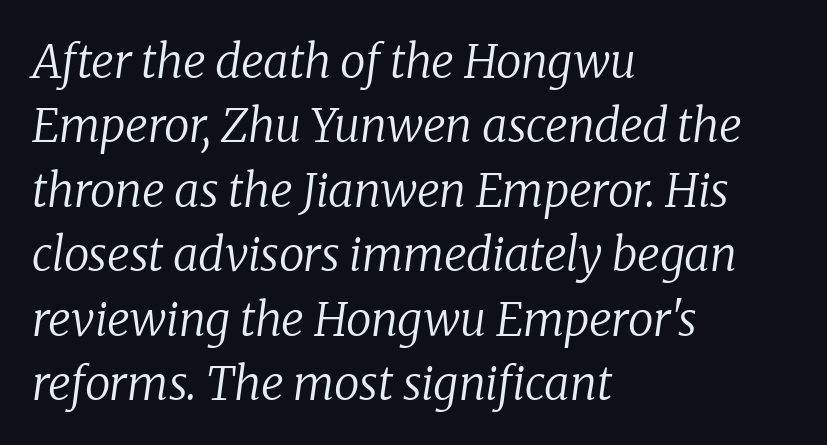
{"serif": "yes", "italic": "yes", "lean": "right", "slant_degrees": 8, "bold": "no", "weight": "regular", "width": "normal", "stroke_contrast": "low", "x_height": "medium", "monospaced": "no", "underline": "no", "align": "left", "line_spacing": "normal", "line_spacing_ratio": 1.4, "letter_spacing": "normal", "letter_spacing_em": 0.0, "glyph_px": 46}
